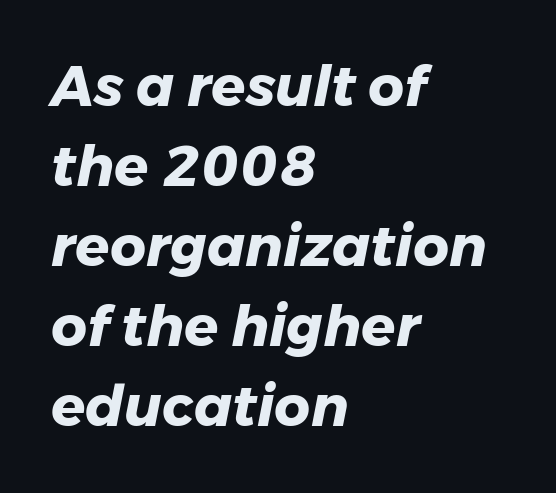
The image shows 56 px heavy type, italic (leaning right); set left-aligned, normal line spacing (1.43x), normal letter spacing, not underlined; low stroke contrast and a medium x-height.
